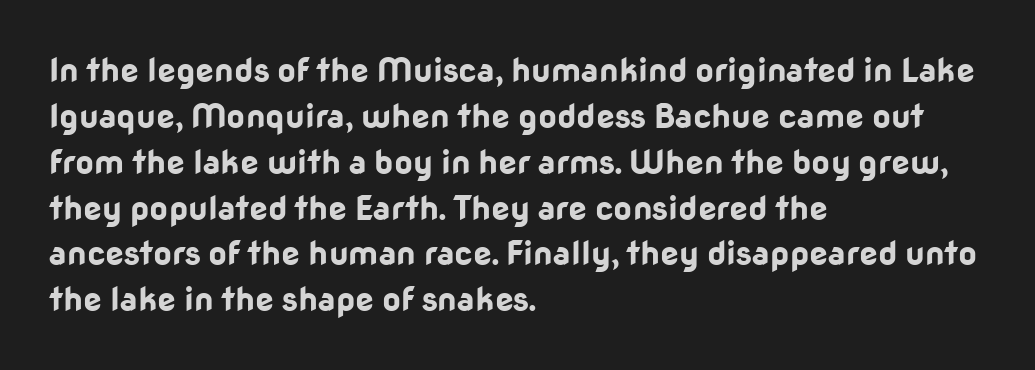
Q: Is the text bold? A: Yes.
Q: Is the text italic (slanted)? A: No, it is upright.
Q: Is the typeface a serif or a sans-serif typeface? A: Sans-serif.
Q: Is the text underlined? A: No.
Q: How is the paragraph aligned? A: Left-aligned.
Q: Is the spacing between letters normal or unusually wide? A: Normal.
Q: Is the spacing between lines tight, normal or loose? A: Normal.
Q: Width (condensed, normal, or wide)? A: Normal.
Q: Stroke contrast? A: Low.
Q: x-height? A: Medium.
Q: Monospaced? A: No.
